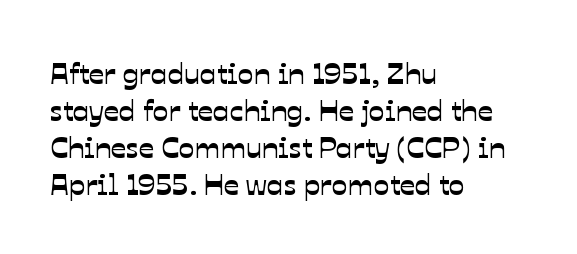
The image shows 30 px sans-serif type; set left-aligned, line spacing 1.23x, normal letter spacing, not underlined; low stroke contrast and a medium x-height.
